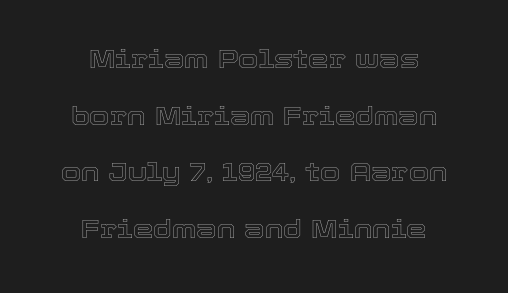
No italicization has been applied; the sample stays upright. The letterforms sit shoulder to shoulder at normal distance. Airy leading. Horizontal alignment here is central, giving a formal, balanced look.
